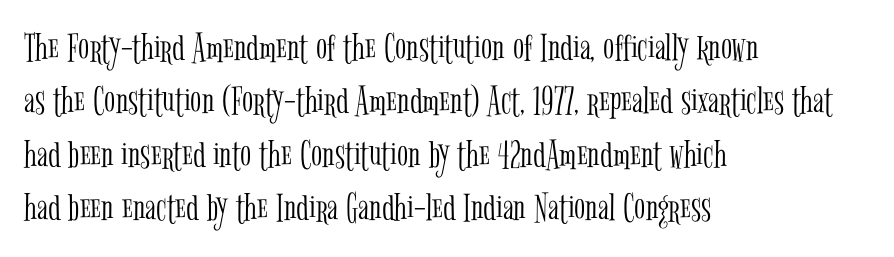
Students, observe: this is what conventionally led text looks like. The line texture is even and compact thanks to regular tracking. Descender tails drop into unmarked territory. This rendering employs a face with finishing strokes, i.e., a serif. Ordinary non-slanted type is in use.
